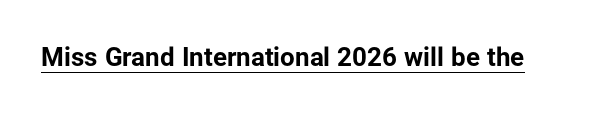
Q: Is the text bold? A: Yes.
Q: Is the text italic (slanted)? A: No, it is upright.
Q: Is the text underlined? A: Yes.
Q: Is the spacing between letters normal or unusually wide? A: Normal.
